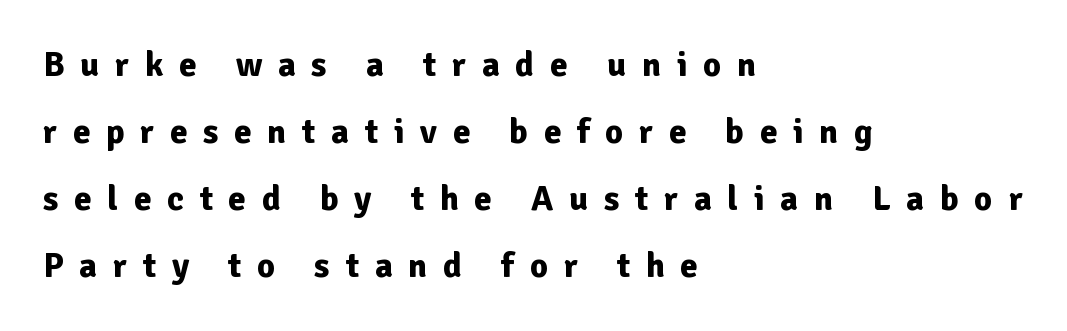
Q: Is the text bold? A: Yes.
Q: Is the text italic (slanted)? A: No, it is upright.
Q: Is the typeface a serif or a sans-serif typeface? A: Sans-serif.
Q: Is the text underlined? A: No.
Q: How is the paragraph aligned? A: Left-aligned.
Q: Is the spacing between letters normal or unusually wide? A: Unusually wide.
Q: Is the spacing between lines tight, normal or loose? A: Loose.
Q: Width (condensed, normal, or wide)? A: Normal.
Q: Stroke contrast? A: Low.
Q: x-height? A: Medium.
Q: Monospaced? A: No.
